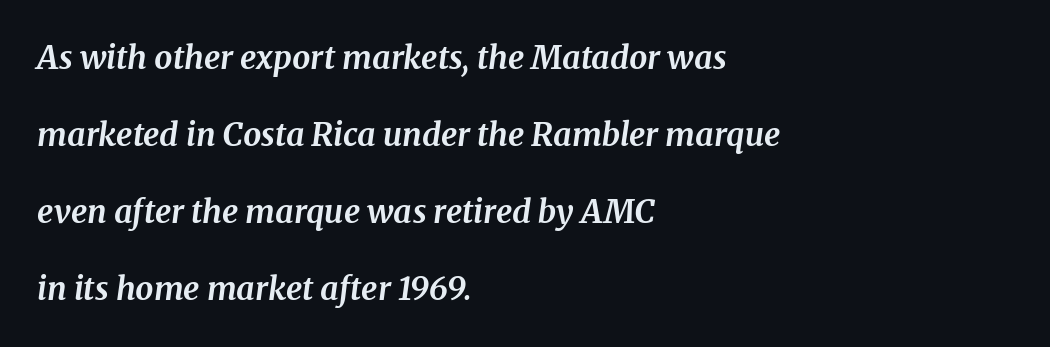
Q: Is the text bold? A: Yes.
Q: Is the text italic (slanted)? A: Yes, it leans right by about 8 degrees.
Q: Is the typeface a serif or a sans-serif typeface? A: Serif.
Q: Is the text underlined? A: No.
Q: How is the paragraph aligned? A: Left-aligned.
Q: Is the spacing between letters normal or unusually wide? A: Normal.
Q: Is the spacing between lines tight, normal or loose? A: Loose.
Q: Width (condensed, normal, or wide)? A: Normal.
Q: Stroke contrast? A: Medium.
Q: x-height? A: Medium.
Q: Monospaced? A: No.
